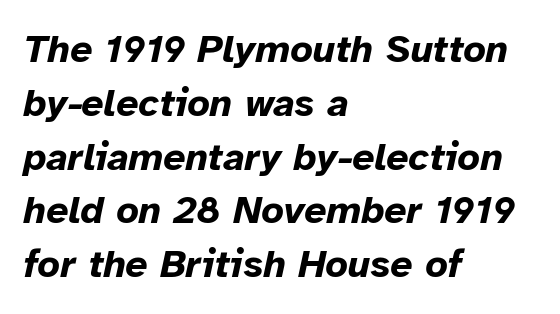
Q: Is the text bold? A: Yes.
Q: Is the text italic (slanted)? A: Yes, it leans right by about 12 degrees.
Q: Is the text underlined? A: No.
Q: How is the paragraph aligned? A: Left-aligned.
Q: Is the spacing between letters normal or unusually wide? A: Normal.
Q: Is the spacing between lines tight, normal or loose? A: Normal.
Q: Width (condensed, normal, or wide)? A: Normal.
Q: Stroke contrast? A: Low.
Q: x-height? A: Medium.
Q: Monospaced? A: No.
